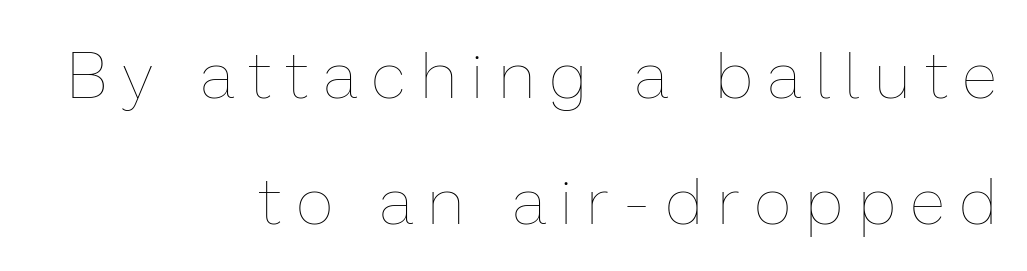
Letters rest on an invisible, unmarked baseline. Someone cranked the tracking dial way up on this one. A typesetter would call this proportional, since set widths differ per character. Teacher's note: observe the even right margin — that is flush-right alignment. No italicization has been applied; the sample stays upright. The lines are spread far apart with generous leading.
